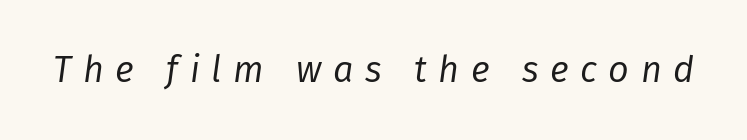
Q: Is the text bold? A: No.
Q: Is the text italic (slanted)? A: Yes, it leans right by about 8 degrees.
Q: Is the text underlined? A: No.
Q: Is the spacing between letters normal or unusually wide? A: Unusually wide.
Q: Width (condensed, normal, or wide)? A: Normal.
Q: Stroke contrast? A: Low.
Q: x-height? A: Medium.
Q: Monospaced? A: No.
